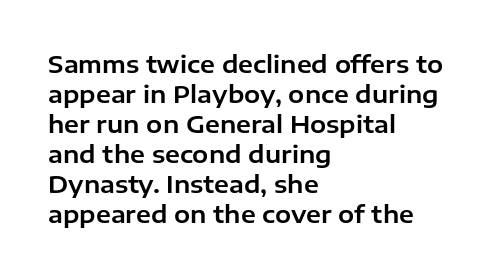
The image shows 24 px text type, upright; set left-aligned, normal line spacing (1.25x), normal letter spacing, not underlined.
